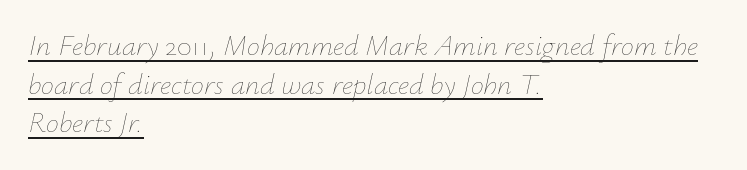
Q: Is the text bold? A: No.
Q: Is the text italic (slanted)? A: Yes, it leans right by about 12 degrees.
Q: Is the text underlined? A: Yes.
Q: How is the paragraph aligned? A: Left-aligned.
Q: Is the spacing between letters normal or unusually wide? A: Normal.
Q: Is the spacing between lines tight, normal or loose? A: Normal.
Q: Width (condensed, normal, or wide)? A: Normal.
Q: Stroke contrast? A: Low.
Q: x-height? A: Small.
Q: Monospaced? A: No.
